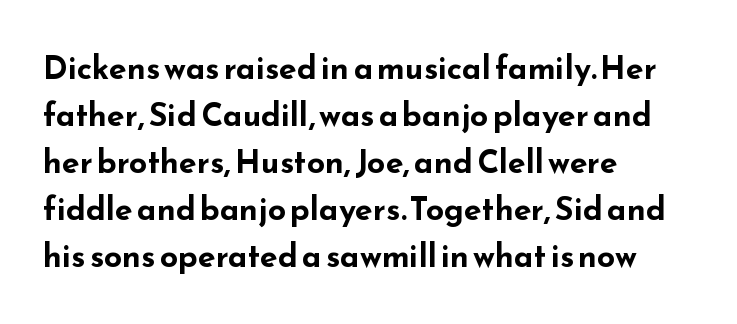
Each row of text sits above clean, open space. Does the weight exceed regular? Yes, all the way to bold. Which margin do the lines hug? The left one — the right edge is uneven. Posture: straight, roman, zero tilt. The passage shown is typed in a proportional face where columns would drift.
